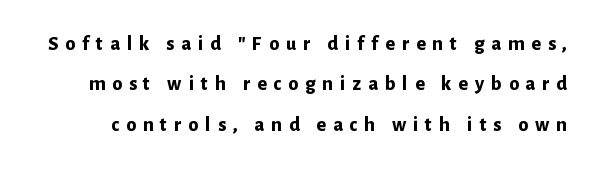
{"italic": "no", "bold": "yes", "underline": "no", "line_spacing": "loose", "line_spacing_ratio": 2.02, "letter_spacing": "wide", "letter_spacing_em": 0.35, "glyph_px": 20}
